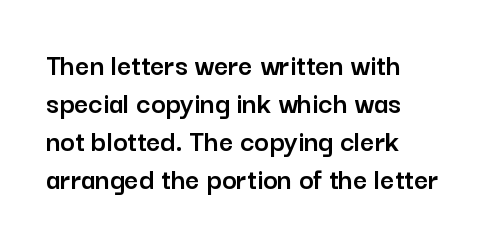
{"serif": "no", "italic": "no", "width": "normal", "stroke_contrast": "low", "x_height": "medium", "monospaced": "no", "underline": "no", "align": "left", "line_spacing_ratio": 1.23, "letter_spacing": "normal", "letter_spacing_em": 0.0, "glyph_px": 31}
